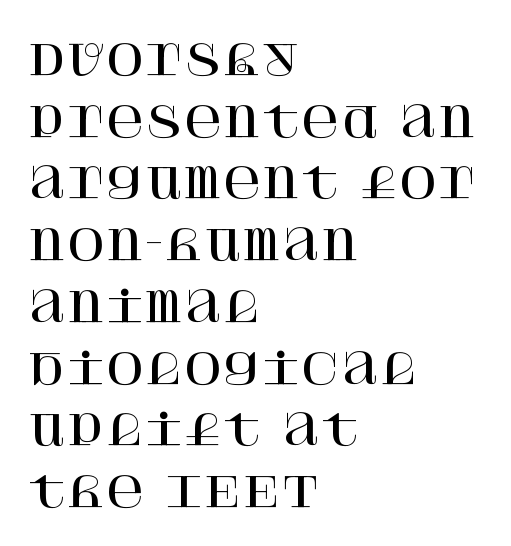
Q: Is the text italic (slanted)? A: No, it is upright.
Q: Is the typeface a serif or a sans-serif typeface? A: Serif.
Q: Is the text underlined? A: No.
Q: How is the paragraph aligned? A: Left-aligned.
Q: Is the spacing between letters normal or unusually wide? A: Normal.
Q: Is the spacing between lines tight, normal or loose? A: Normal.
Q: Width (condensed, normal, or wide)? A: Normal.
Q: Stroke contrast? A: High.
Q: x-height? A: Large.
